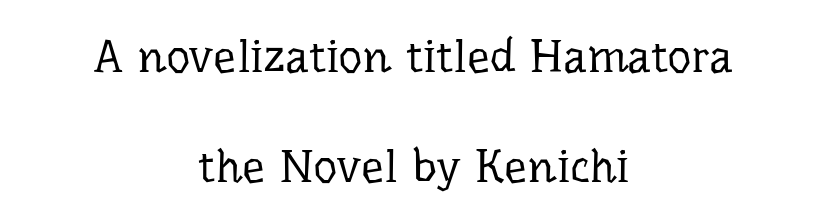
The image shows 46 px regular-weight serif type, upright; set centered, loose line spacing (2.39x), normal letter spacing, not underlined; low stroke contrast and a medium x-height.
